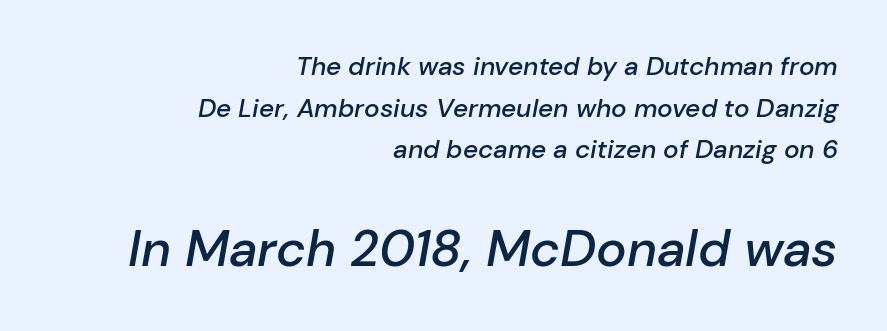
The image shows 51 px semibold type, italic (leaning right); set right-aligned, normal line spacing (1.6x), normal letter spacing, not underlined; the second (bottom) block is 1.96x larger; low stroke contrast and a medium x-height.
